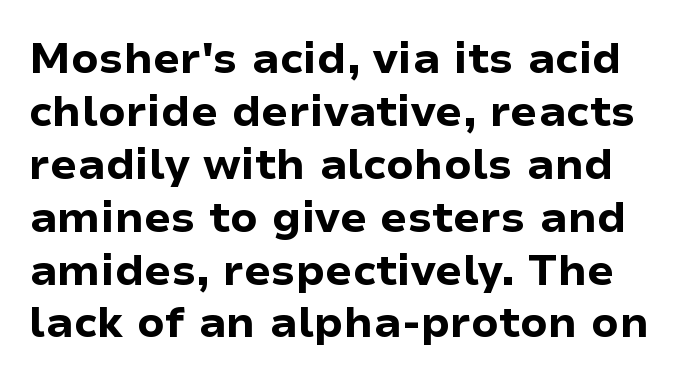
Q: Is the text bold? A: Yes.
Q: Is the text italic (slanted)? A: No, it is upright.
Q: Is the typeface a serif or a sans-serif typeface? A: Sans-serif.
Q: Is the text underlined? A: No.
Q: Is the spacing between letters normal or unusually wide? A: Normal.
Q: Width (condensed, normal, or wide)? A: Normal.
Q: Stroke contrast? A: Low.
Q: x-height? A: Medium.
Q: Monospaced? A: No.
